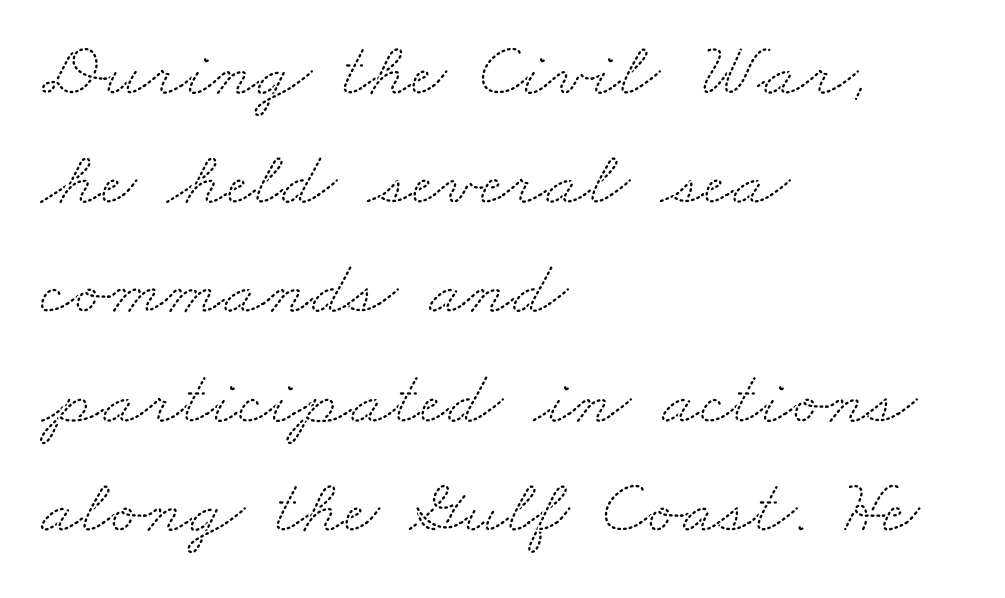
{"serif": "yes", "width": "wide", "stroke_contrast": "medium", "x_height": "small", "monospaced": "no", "underline": "no", "align": "left", "line_spacing": "normal", "line_spacing_ratio": 1.4, "letter_spacing": "normal", "letter_spacing_em": 0.0, "glyph_px": 78}
